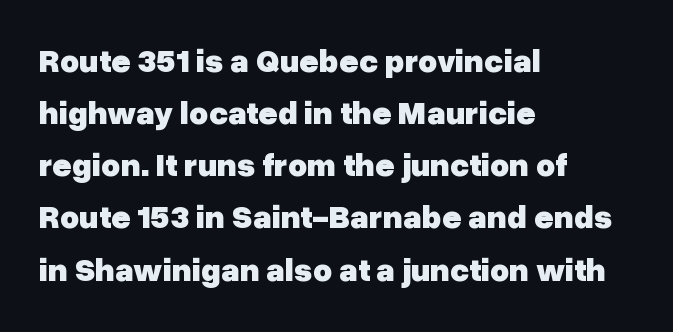
Upright lettering throughout. As a designer I'd log this as weight 700, bold. Descenders are the only things crossing below the line. What stands out about the letter spacing? Nothing — it is the standard amount. The setting favours the left margin, as ordinary paragraphs usually do. Note the varied advance widths — an 'i' is clearly narrower than an 'm'.
